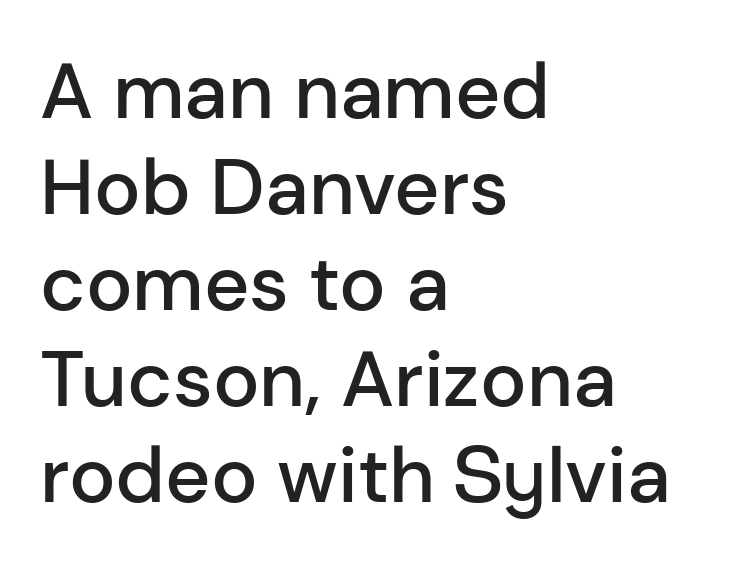
{"serif": "no", "italic": "no", "bold": "semi", "weight": "semibold", "width": "normal", "stroke_contrast": "low", "x_height": "medium", "monospaced": "no", "underline": "no", "align": "left", "line_spacing_ratio": 1.23, "letter_spacing": "normal", "letter_spacing_em": 0.0, "glyph_px": 78}
